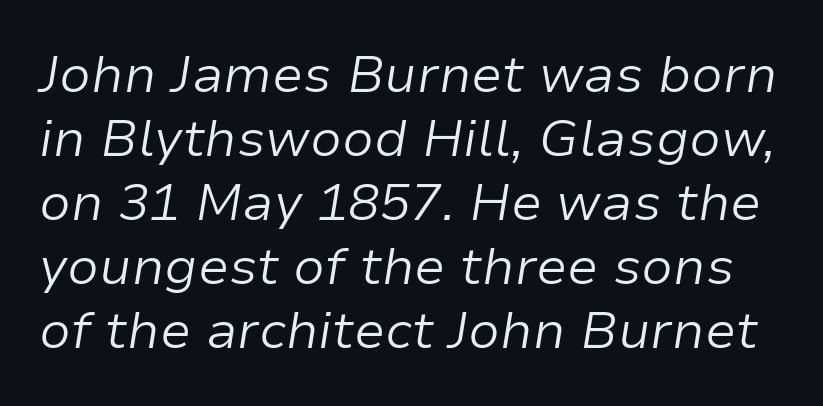
{"italic": "yes", "lean": "right", "slant_degrees": 9, "bold": "no", "weight": "light", "width": "normal", "stroke_contrast": "low", "x_height": "medium", "monospaced": "no", "underline": "no", "line_spacing_ratio": 1.23, "letter_spacing": "normal", "letter_spacing_em": 0.0, "glyph_px": 52}
